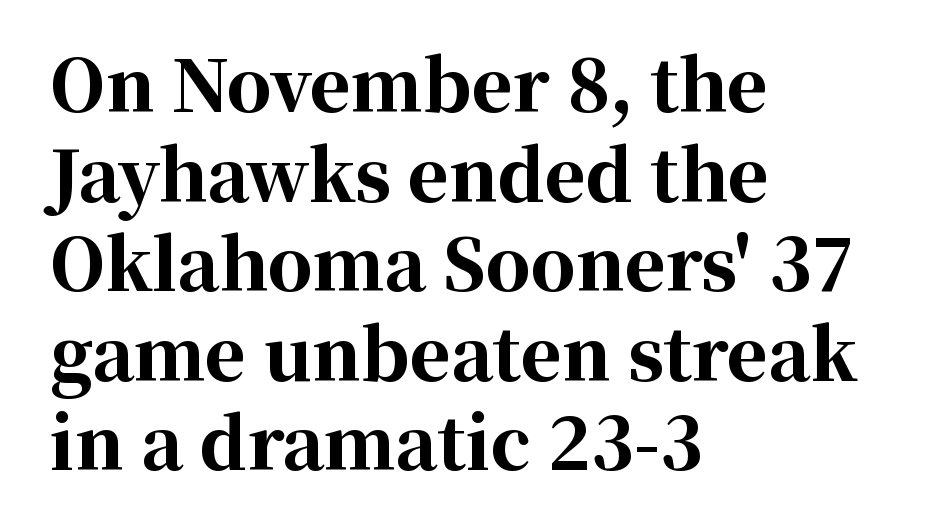
Q: Is the text bold? A: Yes.
Q: Is the text italic (slanted)? A: No, it is upright.
Q: Is the typeface a serif or a sans-serif typeface? A: Serif.
Q: Is the text underlined? A: No.
Q: How is the paragraph aligned? A: Left-aligned.
Q: Is the spacing between letters normal or unusually wide? A: Normal.
Q: Is the spacing between lines tight, normal or loose? A: Normal.
Q: Width (condensed, normal, or wide)? A: Normal.
Q: Stroke contrast? A: High.
Q: x-height? A: Medium.
Q: Monospaced? A: No.
